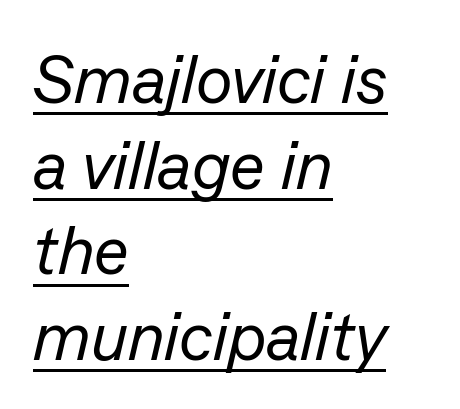
The image shows 68 px regular-weight type, italic (leaning right); set left-aligned, normal line spacing (1.26x), normal letter spacing, underlined; low stroke contrast and a medium x-height.
